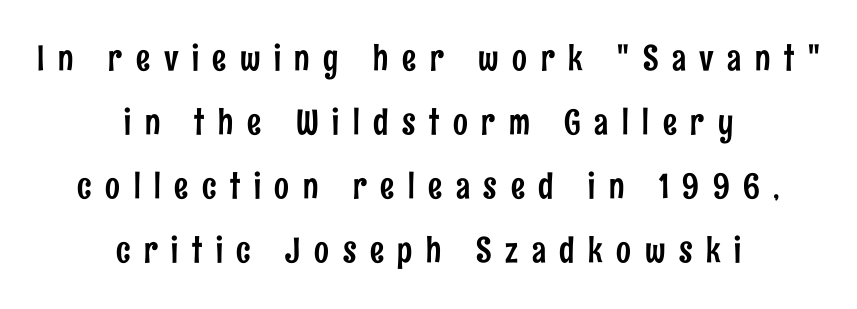
The image shows 35 px condensed sans-serif type, upright; set centered, line spacing 1.83x, unusually wide letter spacing (+0.39 em), not underlined; low stroke contrast and a medium x-height.
